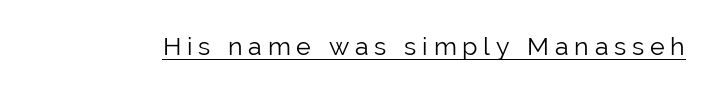
Upright lettering throughout. Look at the tracking — it's clearly loosened, letters drifting apart. Beneath each row of characters lies a ruled line. Vertical stems look standard width or narrower in stroke.
